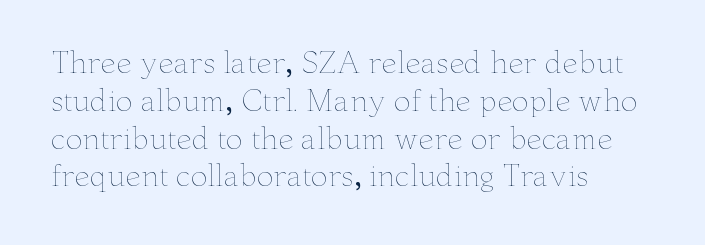
{"italic": "no", "bold": "no", "weight": "thin", "width": "wide", "stroke_contrast": "low", "x_height": "small", "monospaced": "no", "underline": "no", "align": "left", "line_spacing": "normal", "line_spacing_ratio": 1.35, "letter_spacing": "normal", "letter_spacing_em": 0.0, "glyph_px": 28}
